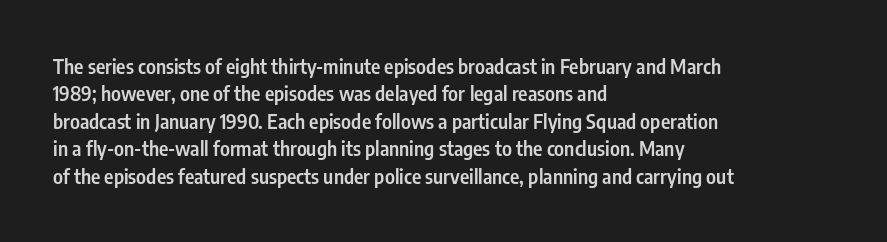
The image shows 20 px text type, upright; set left-aligned, normal line spacing (1.37x), normal letter spacing, not underlined.
